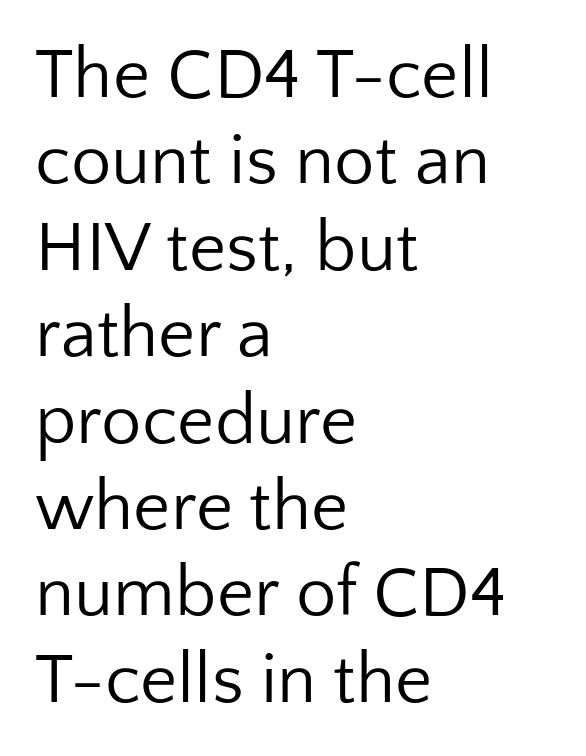
The image shows 72 px regular-weight sans-serif type, upright; set left-aligned, line spacing 1.2x, normal letter spacing, not underlined; low stroke contrast and a medium x-height.
